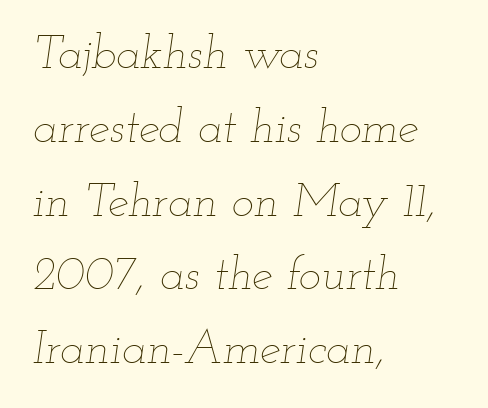
The image shows 47 px thin, wide type, italic (leaning right); set left-aligned, normal line spacing (1.57x), normal letter spacing, not underlined; low stroke contrast and a small x-height.
